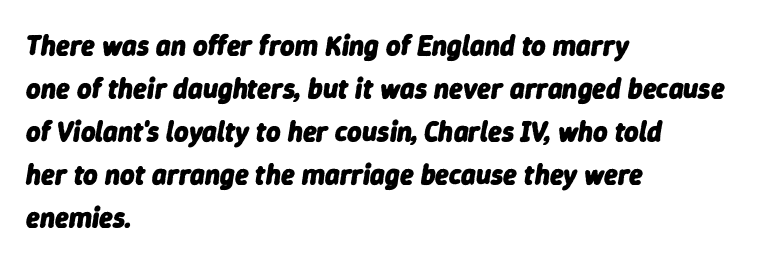
The area under the type is left untouched. What stands out about the letter spacing? Nothing — it is the standard amount. The specimen reads as italic at a glance. The compositor pushed each line to the left boundary. A normal amount of white space separates one row of letters from the next. Emphasis by weight is at full strength: bold.
